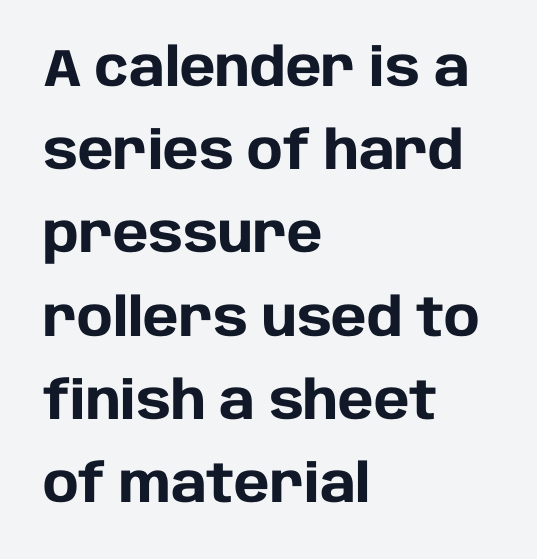
Q: Is the text bold? A: Yes.
Q: Is the text italic (slanted)? A: No, it is upright.
Q: Is the typeface a serif or a sans-serif typeface? A: Sans-serif.
Q: Is the text underlined? A: No.
Q: How is the paragraph aligned? A: Left-aligned.
Q: Is the spacing between letters normal or unusually wide? A: Normal.
Q: Is the spacing between lines tight, normal or loose? A: Normal.
Q: Width (condensed, normal, or wide)? A: Normal.
Q: Stroke contrast? A: Low.
Q: x-height? A: Large.
Q: Monospaced? A: No.
